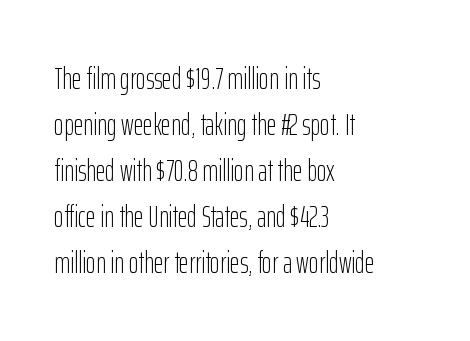
The image shows 30 px light, condensed sans-serif type, upright; set left-aligned, normal line spacing (1.53x), normal letter spacing, not underlined; low stroke contrast and a medium x-height.
